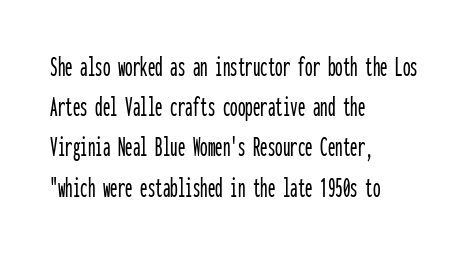
The image shows 30 px condensed sans-serif type, upright, monospaced; set left-aligned, normal line spacing (1.34x), normal letter spacing, not underlined; low stroke contrast and a medium x-height.
